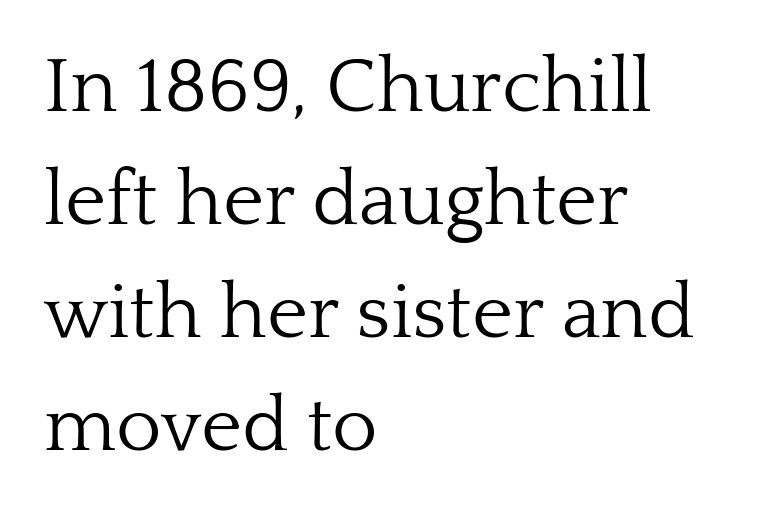
Q: Is the text bold? A: No.
Q: Is the text italic (slanted)? A: No, it is upright.
Q: Is the typeface a serif or a sans-serif typeface? A: Serif.
Q: Is the text underlined? A: No.
Q: How is the paragraph aligned? A: Left-aligned.
Q: Is the spacing between letters normal or unusually wide? A: Normal.
Q: Is the spacing between lines tight, normal or loose? A: Normal.
Q: Width (condensed, normal, or wide)? A: Normal.
Q: Stroke contrast? A: Low.
Q: x-height? A: Medium.
Q: Monospaced? A: No.
